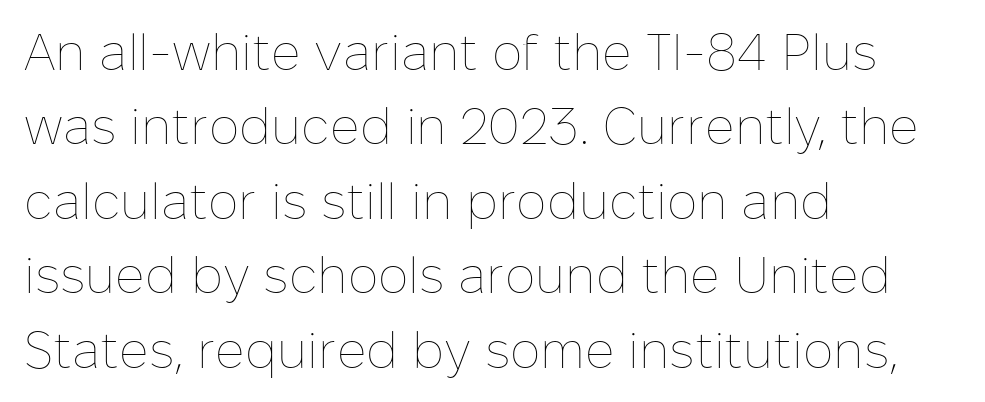
The image shows 51 px thin type, upright; set left-aligned, normal line spacing (1.46x), normal letter spacing, not underlined; low stroke contrast and a medium x-height.
